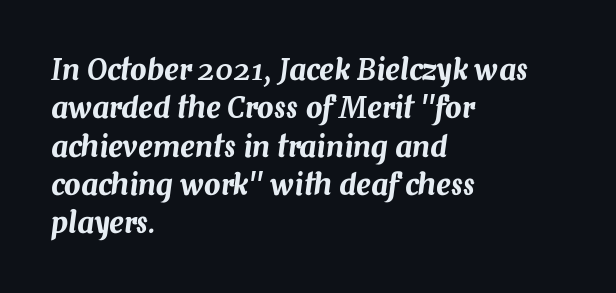
The image shows 29 px text type, italic (leaning right); set left-aligned, normal line spacing (1.32x), normal letter spacing, not underlined; medium stroke contrast and a medium x-height.
